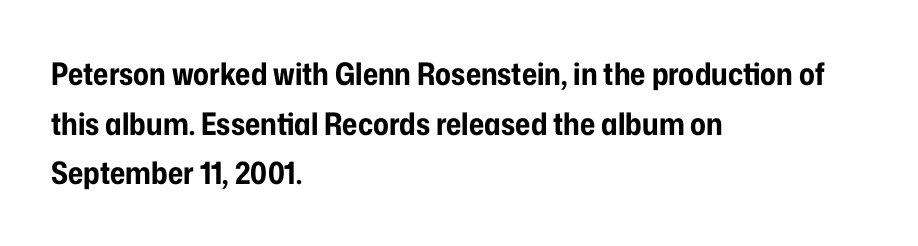
Q: Is the text bold? A: Yes.
Q: Is the text italic (slanted)? A: No, it is upright.
Q: Is the typeface a serif or a sans-serif typeface? A: Sans-serif.
Q: Is the text underlined? A: No.
Q: How is the paragraph aligned? A: Left-aligned.
Q: Is the spacing between letters normal or unusually wide? A: Normal.
Q: Is the spacing between lines tight, normal or loose? A: Normal.
Q: Width (condensed, normal, or wide)? A: Condensed.
Q: Stroke contrast? A: Low.
Q: x-height? A: Medium.
Q: Monospaced? A: No.
